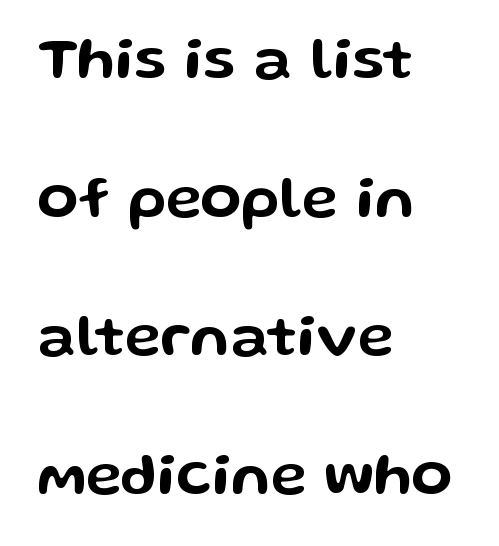
Q: Is the text italic (slanted)? A: No, it is upright.
Q: Is the typeface a serif or a sans-serif typeface? A: Sans-serif.
Q: Is the text underlined? A: No.
Q: How is the paragraph aligned? A: Left-aligned.
Q: Is the spacing between letters normal or unusually wide? A: Normal.
Q: Is the spacing between lines tight, normal or loose? A: Loose.
Q: Width (condensed, normal, or wide)? A: Wide.
Q: Stroke contrast? A: Low.
Q: x-height? A: Medium.
Q: Monospaced? A: No.
